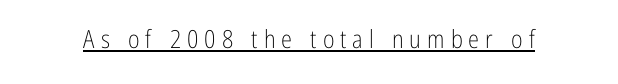
Q: Is the text bold? A: No.
Q: Is the text italic (slanted)? A: No, it is upright.
Q: Is the text underlined? A: Yes.
Q: Is the spacing between letters normal or unusually wide? A: Unusually wide.
